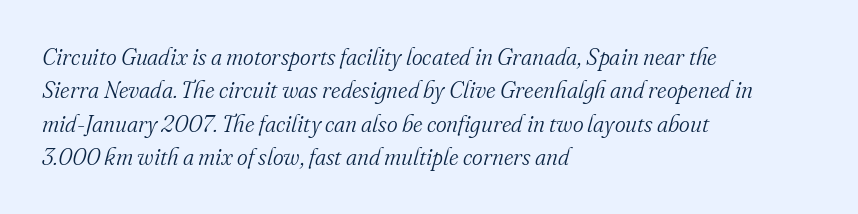
{"italic": "yes", "lean": "right", "slant_degrees": 16, "bold": "no", "underline": "no", "align": "left", "line_spacing": "normal", "line_spacing_ratio": 1.45, "letter_spacing": "normal", "letter_spacing_em": 0.0, "glyph_px": 23}
